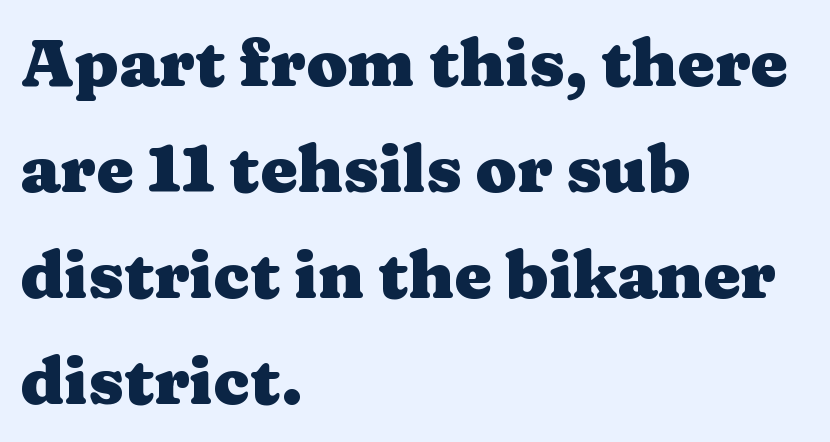
The image shows 67 px heavy, wide serif type, upright; set left-aligned, normal line spacing (1.58x), normal letter spacing, not underlined; medium stroke contrast and a medium x-height.
